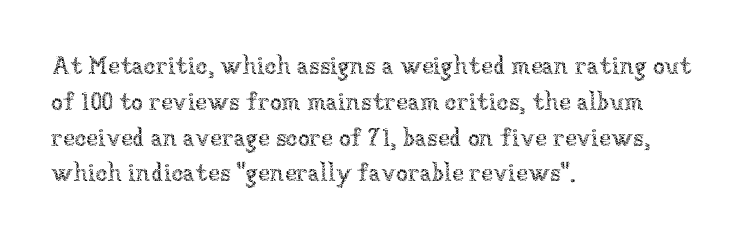
{"italic": "no", "bold": "no", "underline": "no", "align": "left", "line_spacing": "normal", "line_spacing_ratio": 1.49, "letter_spacing": "normal", "letter_spacing_em": 0.0, "glyph_px": 24}
